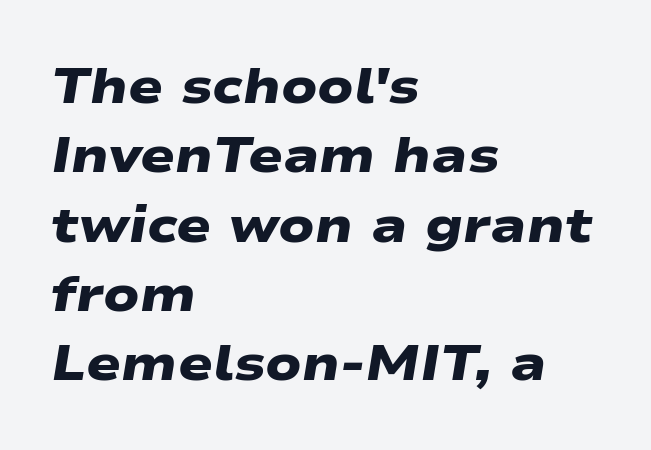
Q: Is the text bold? A: Yes.
Q: Is the typeface a serif or a sans-serif typeface? A: Sans-serif.
Q: Is the text underlined? A: No.
Q: How is the paragraph aligned? A: Left-aligned.
Q: Is the spacing between letters normal or unusually wide? A: Normal.
Q: Is the spacing between lines tight, normal or loose? A: Normal.
Q: Width (condensed, normal, or wide)? A: Wide.
Q: Stroke contrast? A: Low.
Q: x-height? A: Medium.
Q: Monospaced? A: No.
